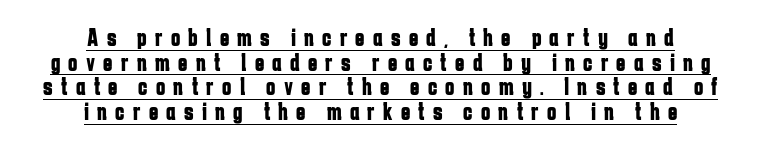
Descenders here cross a horizontal rule under the line. The line-height multiplier appears low, near solid setting. The characters look thick and weighty, a clear bold. The type sits square on the baseline with zero lean. The text block is weighted toward neither margin, spreading evenly from the middle.
